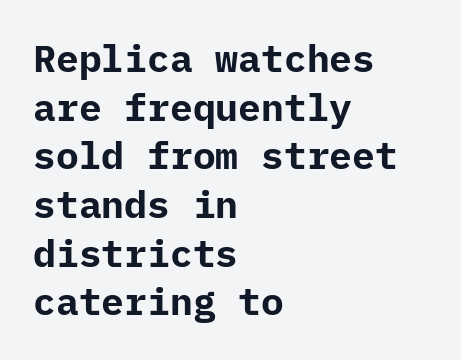
Q: Is the text bold? A: Yes.
Q: Is the text italic (slanted)? A: No, it is upright.
Q: Is the typeface a serif or a sans-serif typeface? A: Sans-serif.
Q: Is the text underlined? A: No.
Q: How is the paragraph aligned? A: Left-aligned.
Q: Is the spacing between letters normal or unusually wide? A: Normal.
Q: Is the spacing between lines tight, normal or loose? A: Normal.
Q: Width (condensed, normal, or wide)? A: Normal.
Q: Stroke contrast? A: Low.
Q: x-height? A: Medium.
